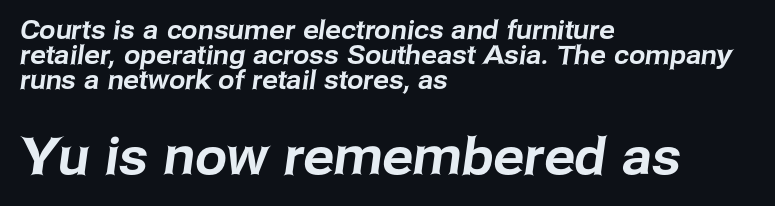
Two sizes are in play, and the larger belongs to the second block. The passage shown is typed in a proportional face where columns would drift. Glance below the letters and you will spot only blank space. This sample uses a sans-serif face.
